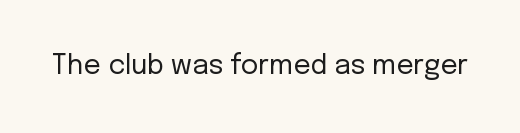
Has an underline been added? It has not. The type is set solid horizontally, with unmodified tracking. The characters are drawn with everyday or finer stroke widths. Every character sits straight up, as roman type does.
